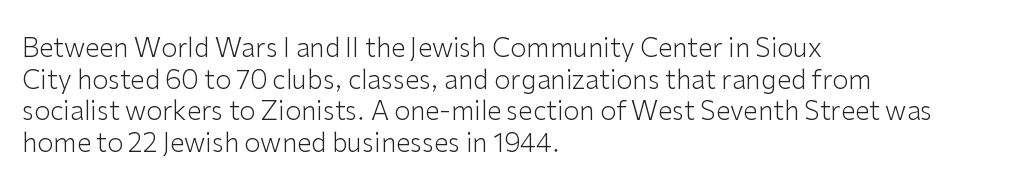
The image shows 26 px text type, upright; set left-aligned, line spacing 1.22x, normal letter spacing, not underlined.
